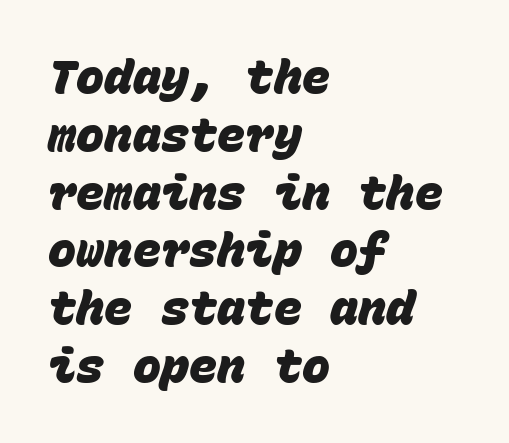
Q: Is the text bold? A: Yes.
Q: Is the typeface a serif or a sans-serif typeface? A: Sans-serif.
Q: Is the text underlined? A: No.
Q: How is the paragraph aligned? A: Left-aligned.
Q: Is the spacing between letters normal or unusually wide? A: Normal.
Q: Width (condensed, normal, or wide)? A: Normal.
Q: Stroke contrast? A: Low.
Q: x-height? A: Large.
Q: Monospaced? A: Yes.
